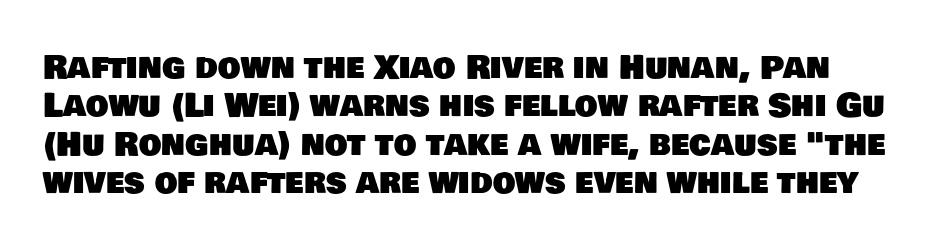
{"serif": "no", "width": "normal", "stroke_contrast": "low", "x_height": "large", "monospaced": "no", "underline": "no", "line_spacing_ratio": 1.2, "letter_spacing": "normal", "letter_spacing_em": 0.0, "glyph_px": 32}
